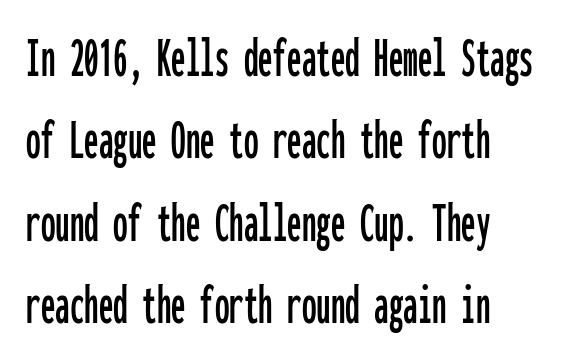
The image shows 58 px condensed sans-serif type, upright, monospaced; set normal line spacing (1.42x), normal letter spacing, not underlined; low stroke contrast and a medium x-height.
